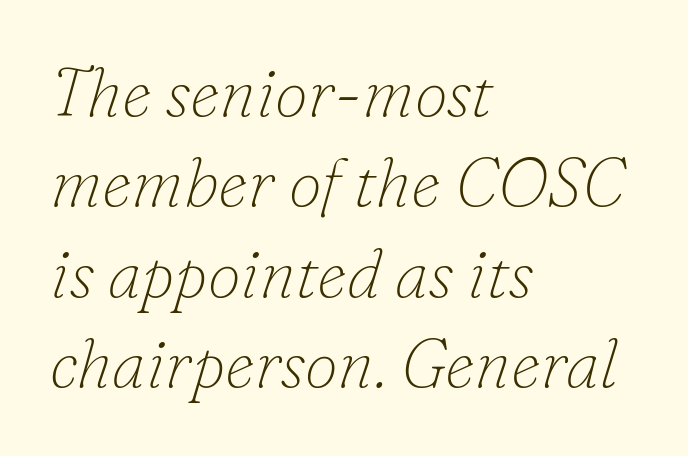
The image shows 67 px thin serif type, italic (leaning right); set left-aligned, normal line spacing (1.35x), normal letter spacing, not underlined; low stroke contrast and a small x-height.
